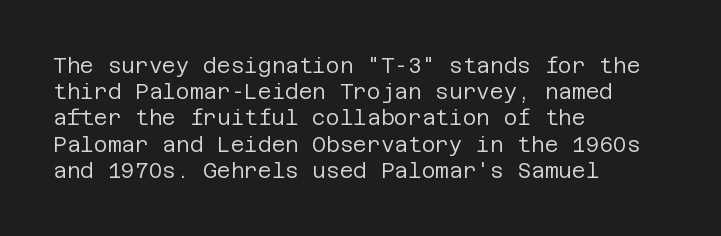
Does extra space separate the letters? No, they use regular spacing. Layout note: lines flush left. The area under the type is left untouched. This reads as an unemphasized weight, regular at the heaviest. This is roman type, the default non-slanted kind. Vertical spacing — default.
